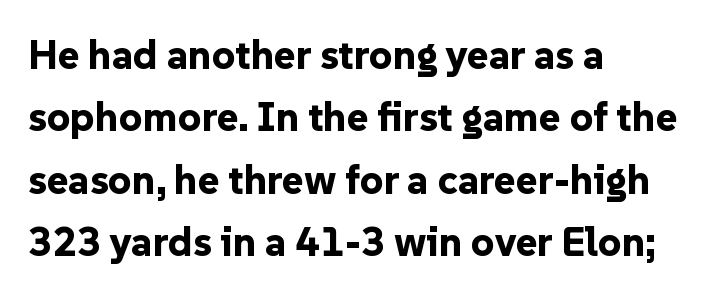
{"serif": "no", "italic": "no", "bold": "yes", "weight": "bold", "width": "normal", "stroke_contrast": "low", "x_height": "medium", "monospaced": "no", "underline": "no", "align": "left", "line_spacing": "normal", "line_spacing_ratio": 1.52, "letter_spacing": "normal", "letter_spacing_em": 0.0, "glyph_px": 41}
